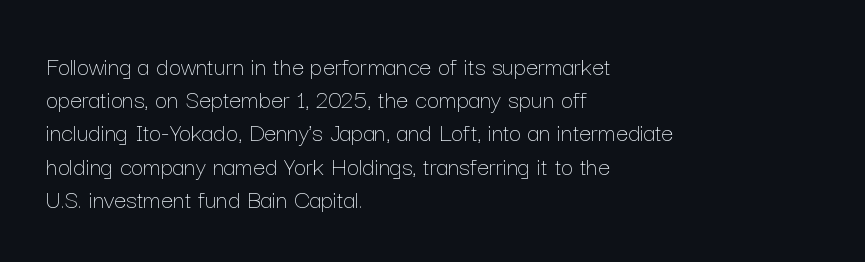
{"italic": "no", "bold": "no", "underline": "no", "align": "left", "line_spacing_ratio": 1.23, "letter_spacing": "normal", "letter_spacing_em": 0.0, "glyph_px": 27}
